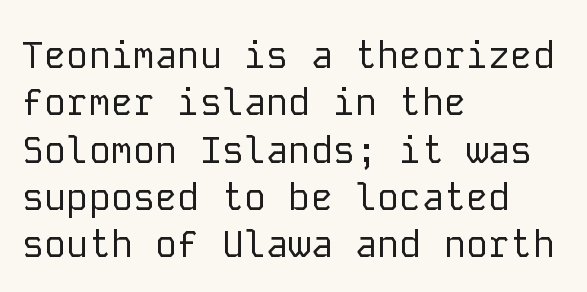
Does the type have serifs? No, each stem ends abruptly. Quick note: underline off. Standard letterfit; no display-style spreading of the glyphs. Visually the block forms a straight wall on the left and a jagged coastline on the right. The letters stand upright; this is a roman face. Do the characters align in a grid? Yes, the font is monospaced.
